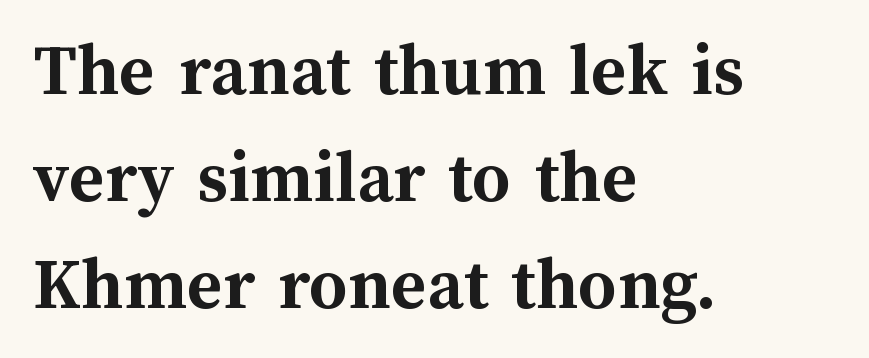
Honestly, the letter spacing is just normal — you wouldn't notice it. No word sits above an underline. The axis of the letterforms is exactly vertical. The text block is weighted toward the left margin, trailing off unevenly rightward.
